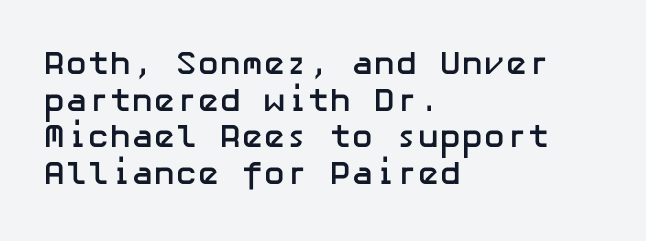
{"serif": "no", "italic": "no", "bold": "yes", "weight": "semibold", "width": "normal", "stroke_contrast": "low", "x_height": "medium", "underline": "no", "align": "left", "line_spacing": "tight", "line_spacing_ratio": 1.11, "letter_spacing": "normal", "letter_spacing_em": 0.0, "glyph_px": 33}
